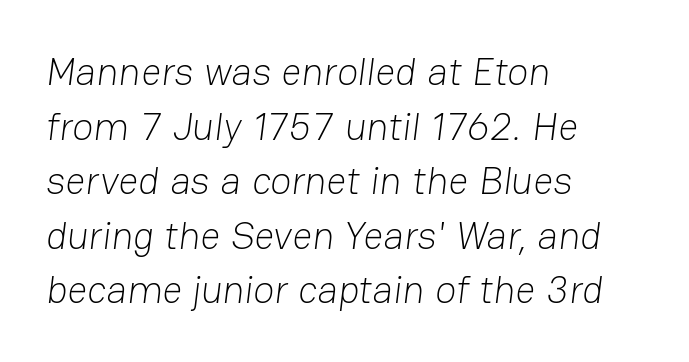
{"serif": "no", "bold": "no", "weight": "light", "width": "normal", "stroke_contrast": "low", "x_height": "medium", "monospaced": "no", "underline": "no", "align": "left", "line_spacing": "normal", "line_spacing_ratio": 1.4, "letter_spacing": "normal", "letter_spacing_em": 0.0, "glyph_px": 39}
